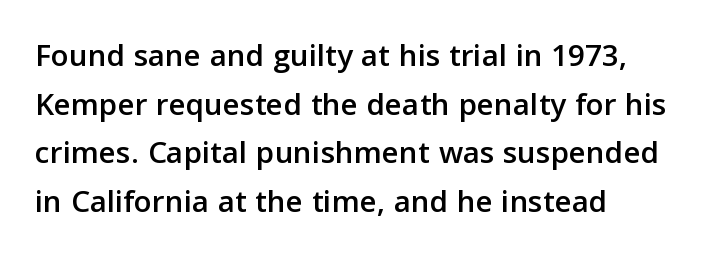
{"serif": "no", "italic": "no", "width": "normal", "stroke_contrast": "low", "x_height": "medium", "monospaced": "no", "underline": "no", "align": "left", "line_spacing": "normal", "line_spacing_ratio": 1.47, "letter_spacing": "normal", "letter_spacing_em": 0.0, "glyph_px": 33}
